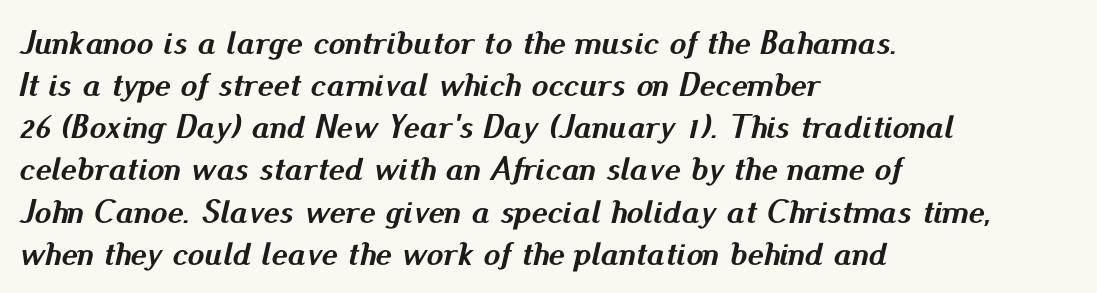
The image shows 34 px semibold type, italic (leaning right); set left-aligned, line spacing 1.24x, normal letter spacing, not underlined; medium stroke contrast and a small x-height.
